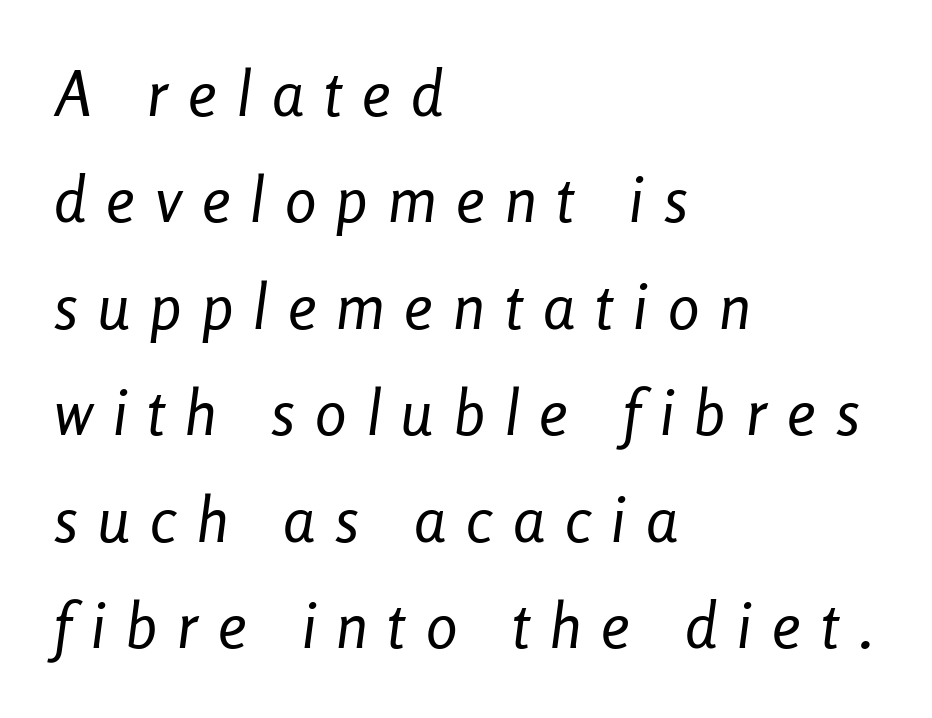
The image shows 63 px regular-weight, condensed type, italic (leaning right); set left-aligned, normal line spacing (1.69x), unusually wide letter spacing (+0.32 em), not underlined; low stroke contrast and a medium x-height.
